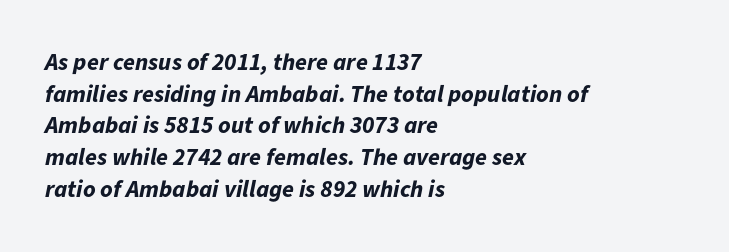
Q: Is the text bold? A: Yes.
Q: Is the text italic (slanted)? A: Yes, it leans right by about 11 degrees.
Q: Is the text underlined? A: No.
Q: How is the paragraph aligned? A: Left-aligned.
Q: Is the spacing between letters normal or unusually wide? A: Normal.
Q: Is the spacing between lines tight, normal or loose? A: Normal.
